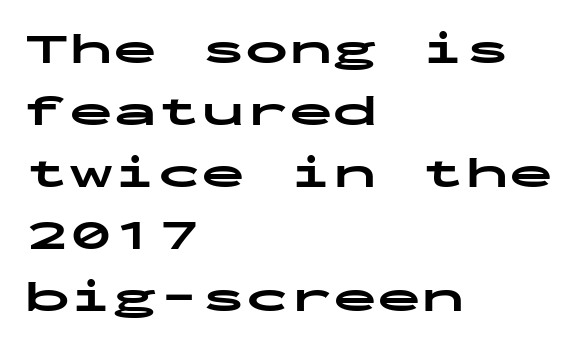
The image shows 44 px bold, wide sans-serif type, upright, monospaced; set left-aligned, normal line spacing (1.41x), normal letter spacing, not underlined; low stroke contrast and a medium x-height.
